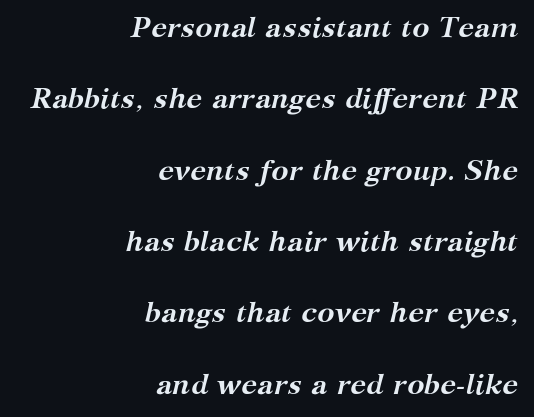
The image shows 29 px semibold serif type, italic (leaning right); set right-aligned, loose line spacing (2.46x), normal letter spacing, not underlined; medium stroke contrast and a medium x-height.
